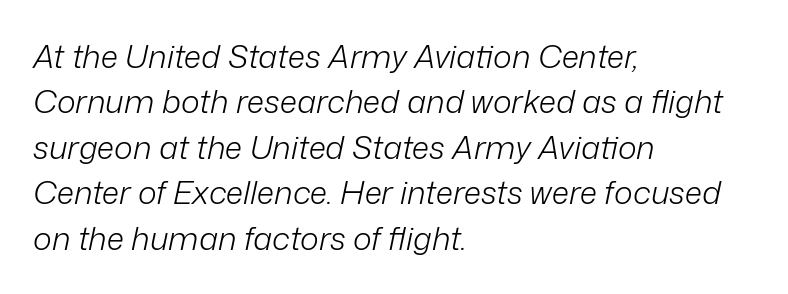
Words float on clear page, feet unadorned. The axis of the letterforms is tilted away from vertical. The letters sit at their default tracking, neither squeezed nor spread. The paragraph shown leans on its left margin. Students, observe: this is what conventionally led text looks like.
